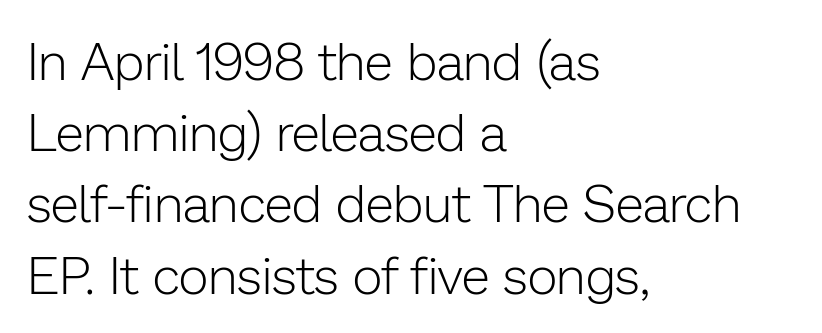
{"serif": "no", "italic": "no", "bold": "no", "weight": "light", "width": "normal", "stroke_contrast": "low", "x_height": "medium", "monospaced": "no", "underline": "no", "align": "left", "line_spacing": "normal", "line_spacing_ratio": 1.37, "letter_spacing": "normal", "letter_spacing_em": 0.0, "glyph_px": 52}
